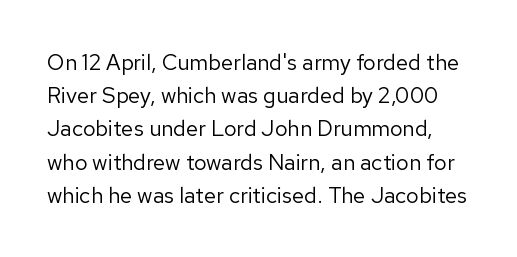
Q: Is the text bold? A: No.
Q: Is the text italic (slanted)? A: No, it is upright.
Q: Is the text underlined? A: No.
Q: Is the spacing between letters normal or unusually wide? A: Normal.
Q: Is the spacing between lines tight, normal or loose? A: Normal.
